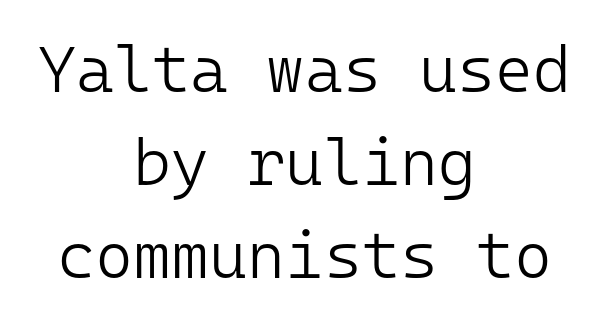
{"serif": "no", "italic": "no", "bold": "no", "weight": "light", "width": "normal", "stroke_contrast": "low", "x_height": "medium", "monospaced": "yes", "underline": "no", "align": "center", "line_spacing": "normal", "line_spacing_ratio": 1.43, "letter_spacing": "normal", "letter_spacing_em": 0.0, "glyph_px": 65}
